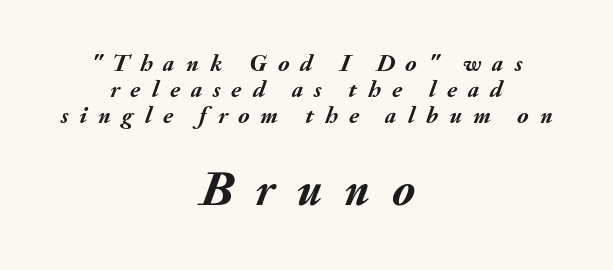
Q: Is the text bold? A: Yes.
Q: Is the text italic (slanted)? A: Yes, it leans right by about 20 degrees.
Q: Is the text underlined? A: No.
Q: How is the paragraph aligned? A: Centered.
Q: Is the spacing between letters normal or unusually wide? A: Unusually wide.
Q: Is the spacing between lines tight, normal or loose? A: Tight.
Q: Which block of text is set in a larger size, the first (top) or the second (bottom)? A: The second (bottom) one.
Q: Width (condensed, normal, or wide)? A: Normal.
Q: Stroke contrast? A: Medium.
Q: x-height? A: Small.
Q: Monospaced? A: No.
